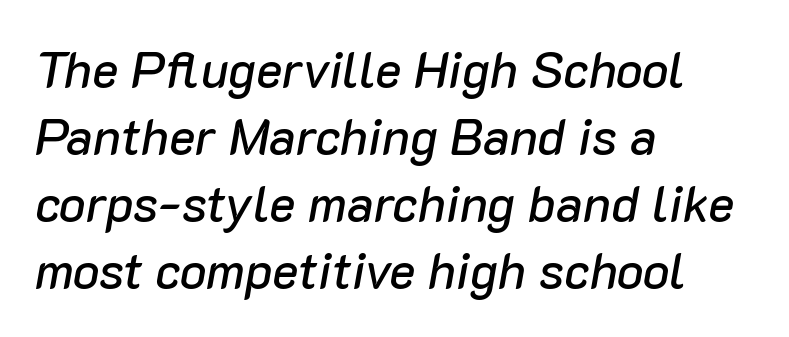
Q: Is the text italic (slanted)? A: Yes, it leans right by about 10 degrees.
Q: Is the text underlined? A: No.
Q: How is the paragraph aligned? A: Left-aligned.
Q: Is the spacing between letters normal or unusually wide? A: Normal.
Q: Is the spacing between lines tight, normal or loose? A: Normal.
Q: Width (condensed, normal, or wide)? A: Normal.
Q: Stroke contrast? A: Low.
Q: x-height? A: Medium.
Q: Monospaced? A: No.
